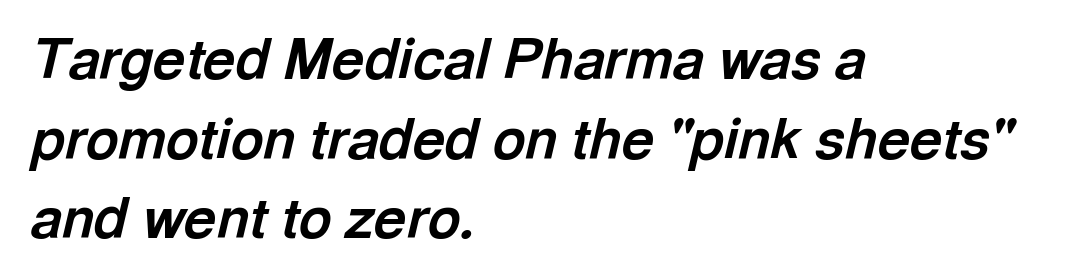
Q: Is the text bold? A: Yes.
Q: Is the text italic (slanted)? A: Yes, it leans right by about 13 degrees.
Q: Is the text underlined? A: No.
Q: How is the paragraph aligned? A: Left-aligned.
Q: Is the spacing between letters normal or unusually wide? A: Normal.
Q: Is the spacing between lines tight, normal or loose? A: Normal.
Q: Width (condensed, normal, or wide)? A: Normal.
Q: x-height? A: Medium.
Q: Monospaced? A: No.
